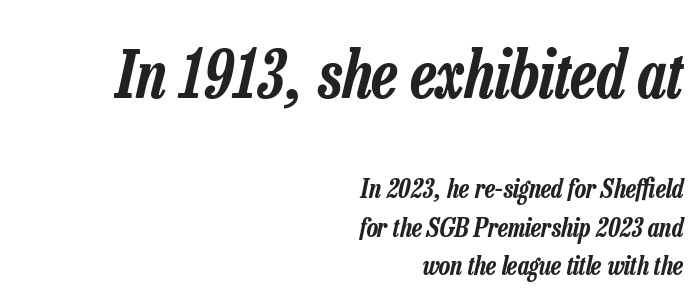
{"italic": "yes", "lean": "right", "slant_degrees": 13, "width": "condensed", "stroke_contrast": "low", "x_height": "medium", "monospaced": "no", "underline": "no", "align": "right", "line_spacing": "normal", "line_spacing_ratio": 1.49, "letter_spacing": "normal", "letter_spacing_em": 0.0, "larger_block": "first", "size_ratio": 2.5, "glyph_px": 65}
